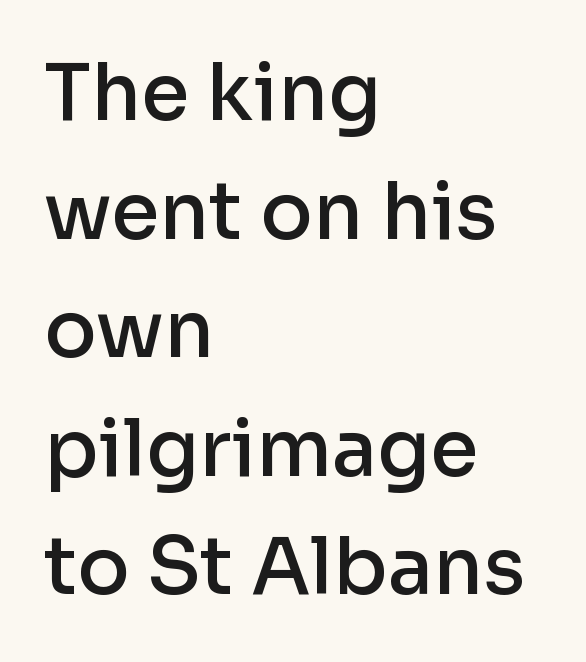
{"serif": "no", "italic": "no", "bold": "semi", "weight": "semibold", "width": "normal", "stroke_contrast": "low", "x_height": "medium", "monospaced": "no", "underline": "no", "align": "left", "line_spacing": "normal", "line_spacing_ratio": 1.52, "letter_spacing": "normal", "letter_spacing_em": 0.0, "glyph_px": 78}
